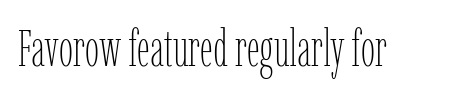
Q: Is the text bold? A: No.
Q: Is the text italic (slanted)? A: No, it is upright.
Q: Is the text underlined? A: No.
Q: Is the spacing between letters normal or unusually wide? A: Normal.
Q: Width (condensed, normal, or wide)? A: Condensed.
Q: Stroke contrast? A: Low.
Q: x-height? A: Medium.
Q: Monospaced? A: No.
